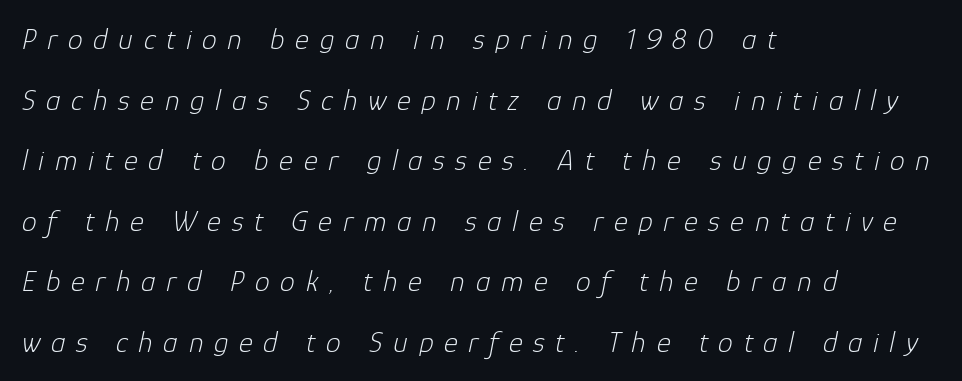
Q: Is the text bold? A: No.
Q: Is the text italic (slanted)? A: Yes, it leans right by about 12 degrees.
Q: Is the text underlined? A: No.
Q: How is the paragraph aligned? A: Left-aligned.
Q: Is the spacing between letters normal or unusually wide? A: Unusually wide.
Q: Is the spacing between lines tight, normal or loose? A: Loose.
Q: Width (condensed, normal, or wide)? A: Normal.
Q: Stroke contrast? A: Low.
Q: x-height? A: Medium.
Q: Monospaced? A: No.
